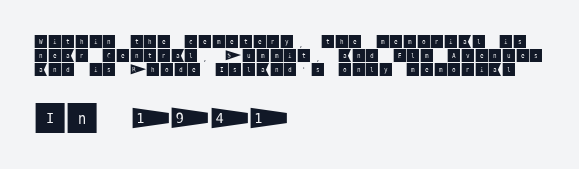
{"serif": "no", "italic": "no", "width": "normal", "stroke_contrast": "medium", "x_height": "large", "underline": "no", "align": "left", "line_spacing": "tight", "line_spacing_ratio": 0.99, "letter_spacing": "normal", "letter_spacing_em": 0.0, "larger_block": "second", "size_ratio": 2.36, "glyph_px": 33}
